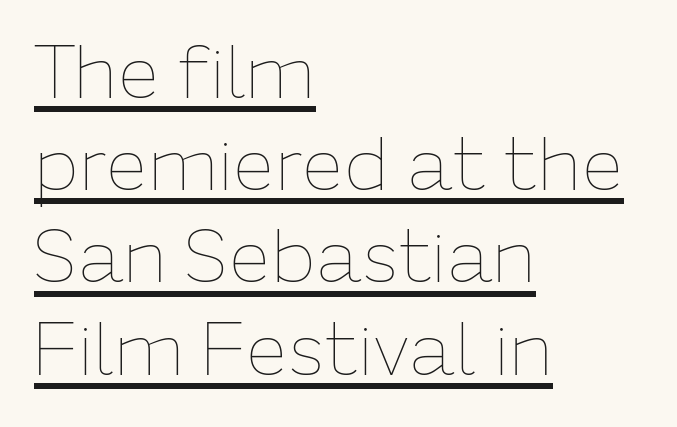
Q: Is the text bold? A: No.
Q: Is the text italic (slanted)? A: No, it is upright.
Q: Is the text underlined? A: Yes.
Q: How is the paragraph aligned? A: Left-aligned.
Q: Is the spacing between letters normal or unusually wide? A: Normal.
Q: Width (condensed, normal, or wide)? A: Normal.
Q: Stroke contrast? A: Low.
Q: x-height? A: Medium.
Q: Monospaced? A: No.
